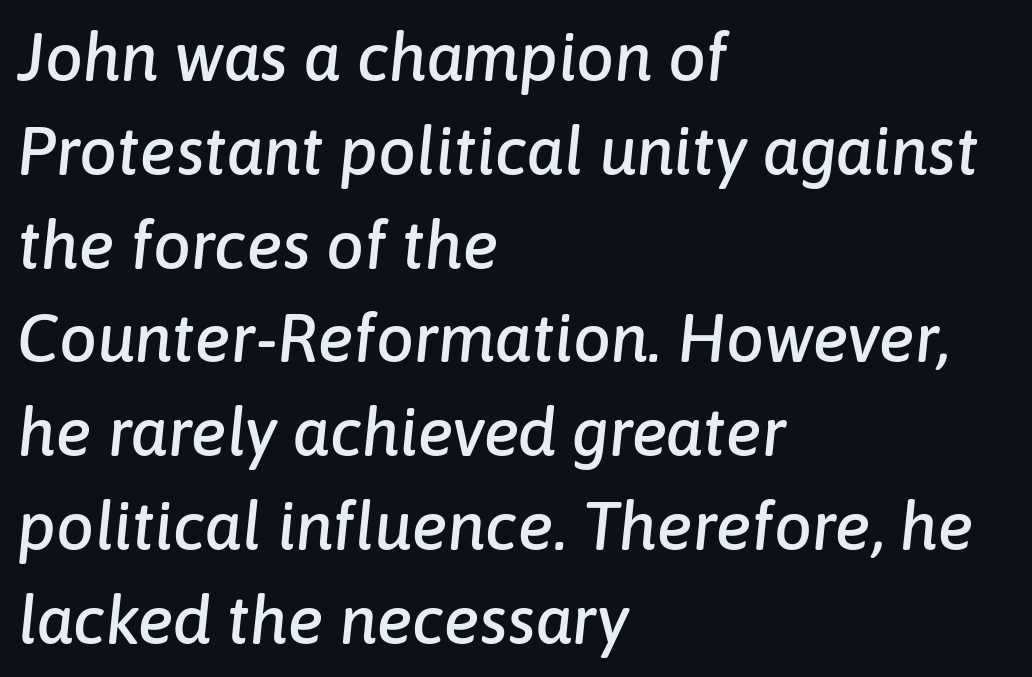
Q: Is the text italic (slanted)? A: Yes, it leans right by about 6 degrees.
Q: Is the text underlined? A: No.
Q: How is the paragraph aligned? A: Left-aligned.
Q: Is the spacing between letters normal or unusually wide? A: Normal.
Q: Is the spacing between lines tight, normal or loose? A: Normal.
Q: Width (condensed, normal, or wide)? A: Normal.
Q: Stroke contrast? A: Low.
Q: x-height? A: Medium.
Q: Monospaced? A: No.
